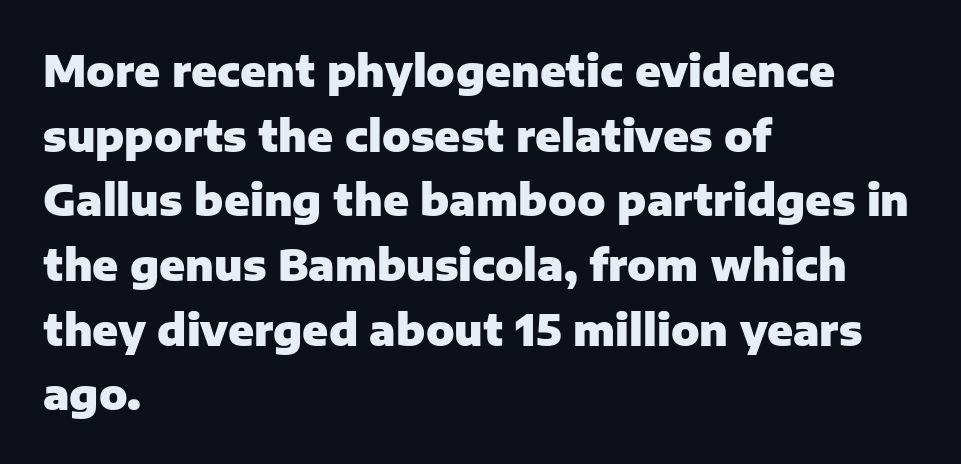
The image shows 42 px heavy sans-serif type, upright; set left-aligned, normal line spacing (1.54x), normal letter spacing, not underlined; low stroke contrast and a medium x-height.
